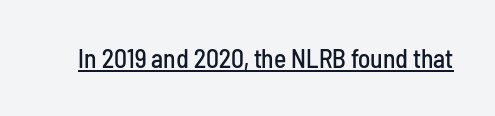
Q: Is the text italic (slanted)? A: No, it is upright.
Q: Is the text underlined? A: Yes.
Q: Is the spacing between letters normal or unusually wide? A: Normal.
